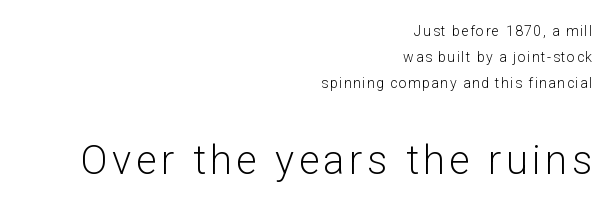
Stroke mass is kept to a normal reading level or below. A typesetter would call this proportional, since set widths differ per character. You can tell it's not italic because the verticals are truly vertical. Top chunk: small. Bottom chunk: large. Regarding serifs, this sample does without them. Horizontally, the lines are justified to the trailing edge only.
